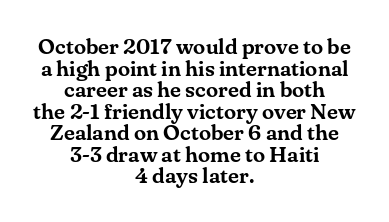
These lines stack symmetrically, like a column narrowing and widening about its center. The area under the type is left untouched. The lettering holds an erect, upright posture throughout. Closely set lines give the paragraph a compact silhouette. Between one letter and the next there's only the usual sliver of space.
